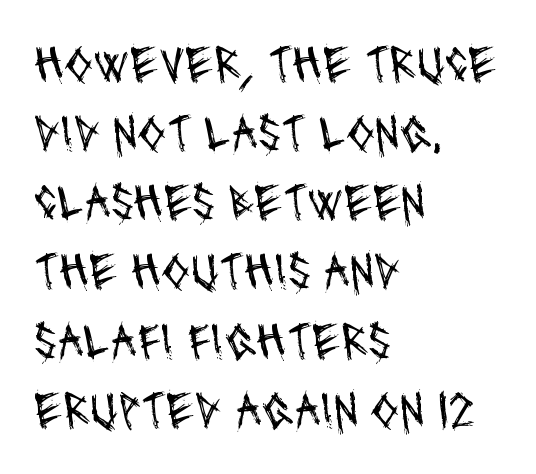
{"serif": "no", "bold": "no", "weight": "regular", "width": "condensed", "stroke_contrast": "medium", "x_height": "large", "monospaced": "no", "underline": "no", "align": "left", "line_spacing": "normal", "line_spacing_ratio": 1.33, "letter_spacing": "normal", "letter_spacing_em": 0.0, "glyph_px": 52}
